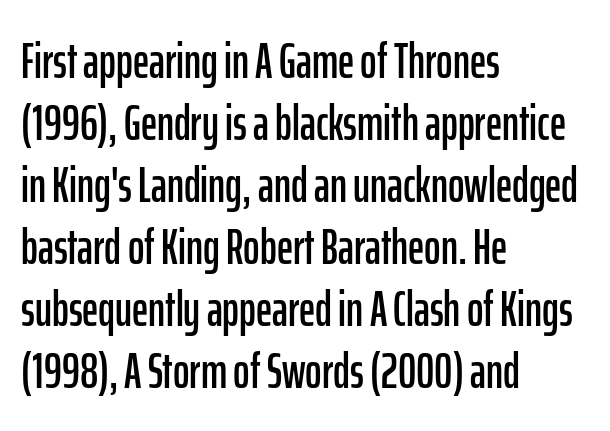
{"serif": "no", "italic": "no", "width": "condensed", "stroke_contrast": "low", "x_height": "medium", "monospaced": "no", "underline": "no", "align": "left", "line_spacing_ratio": 1.24, "letter_spacing": "normal", "letter_spacing_em": 0.0, "glyph_px": 50}
